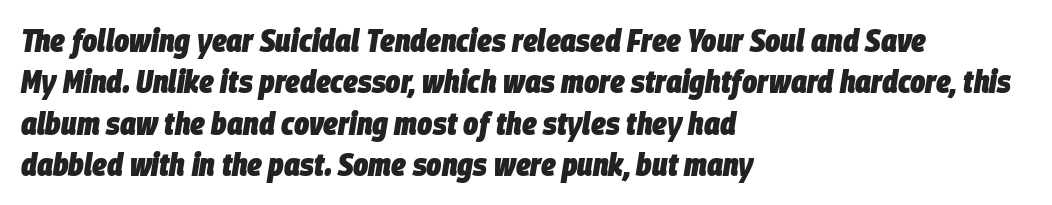
Q: Is the text bold? A: Yes.
Q: Is the text italic (slanted)? A: Yes, it leans right by about 9 degrees.
Q: Is the text underlined? A: No.
Q: How is the paragraph aligned? A: Left-aligned.
Q: Is the spacing between letters normal or unusually wide? A: Normal.
Q: Is the spacing between lines tight, normal or loose? A: Normal.
Q: Width (condensed, normal, or wide)? A: Condensed.
Q: Stroke contrast? A: Low.
Q: x-height? A: Large.
Q: Monospaced? A: No.
